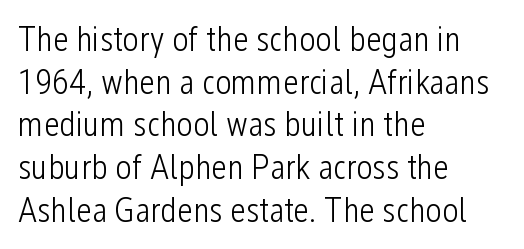
The image shows 35 px light, condensed sans-serif type, upright; set left-aligned, line spacing 1.22x, normal letter spacing, not underlined; low stroke contrast and a medium x-height.
